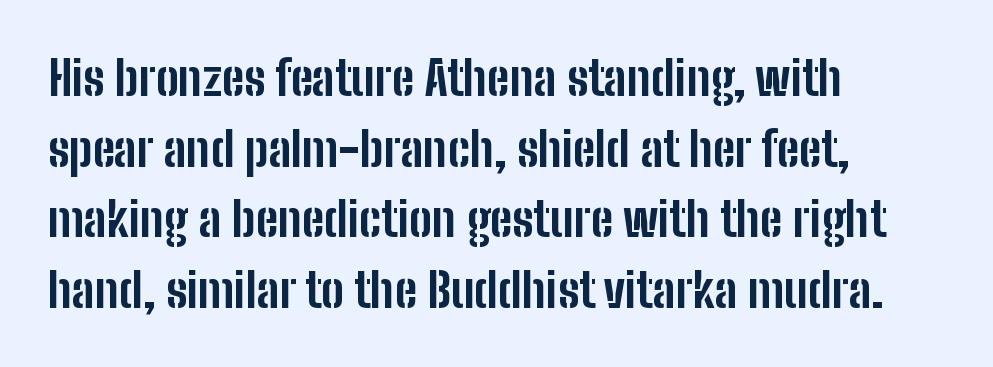
Q: Is the text bold? A: Yes.
Q: Is the text italic (slanted)? A: No, it is upright.
Q: Is the typeface a serif or a sans-serif typeface? A: Sans-serif.
Q: Is the text underlined? A: No.
Q: How is the paragraph aligned? A: Left-aligned.
Q: Is the spacing between letters normal or unusually wide? A: Normal.
Q: Is the spacing between lines tight, normal or loose? A: Normal.
Q: Width (condensed, normal, or wide)? A: Condensed.
Q: Stroke contrast? A: Low.
Q: x-height? A: Medium.
Q: Monospaced? A: No.
